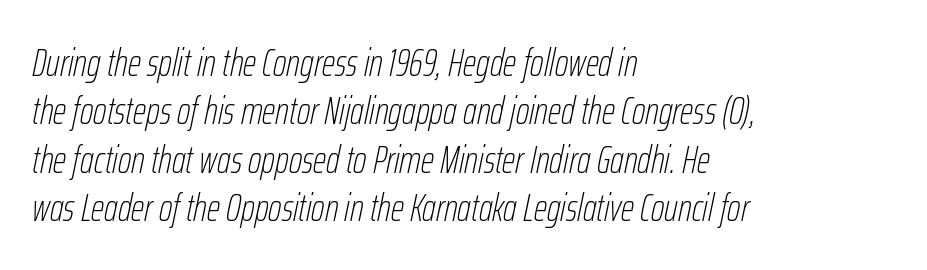
Is the type heavy? It reads as light-to-regular instead. Compared with typical body copy, the letter spacing here is the same. Do the characters align in a grid? No, the font is proportional. Just letters on the line, the space beneath them empty. Is there much room between lines? A standard amount, neither cramped nor airy. Alignment: flush left.
